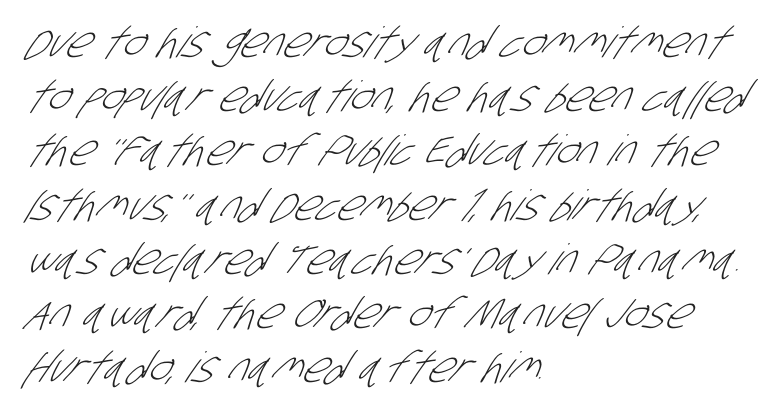
The image shows 42 px light, condensed sans-serif type; set left-aligned, normal line spacing (1.29x), normal letter spacing, not underlined; low stroke contrast and a large x-height.
